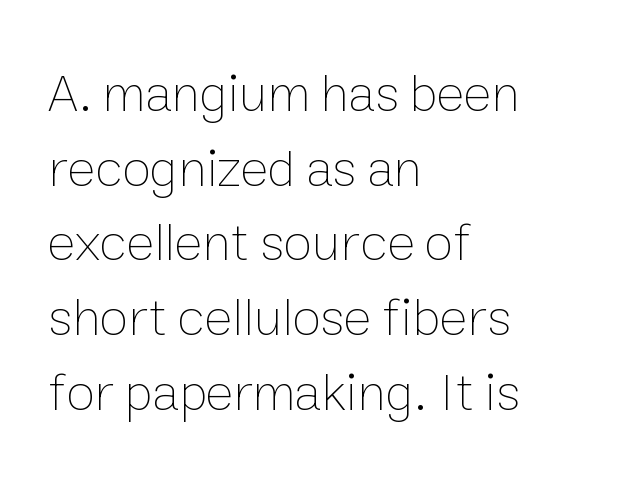
The image shows 53 px thin type, upright; set left-aligned, normal line spacing (1.41x), normal letter spacing, not underlined; low stroke contrast and a medium x-height.
